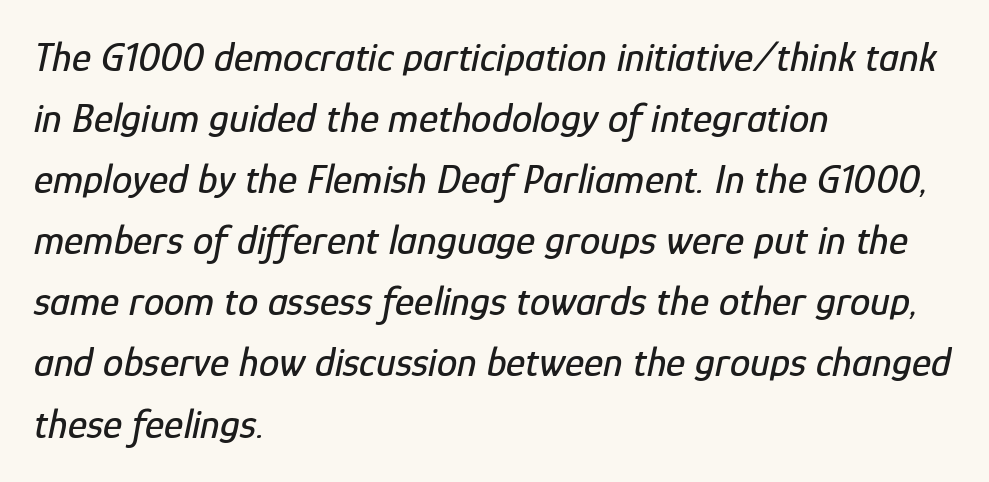
{"italic": "yes", "lean": "right", "slant_degrees": 12, "width": "condensed", "stroke_contrast": "low", "x_height": "medium", "monospaced": "no", "underline": "no", "align": "left", "line_spacing": "normal", "line_spacing_ratio": 1.49, "letter_spacing": "normal", "letter_spacing_em": 0.0, "glyph_px": 41}
